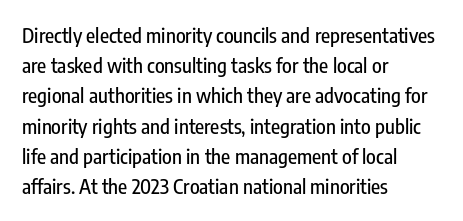
Q: Is the text italic (slanted)? A: No, it is upright.
Q: Is the text underlined? A: No.
Q: How is the paragraph aligned? A: Left-aligned.
Q: Is the spacing between letters normal or unusually wide? A: Normal.
Q: Is the spacing between lines tight, normal or loose? A: Normal.
